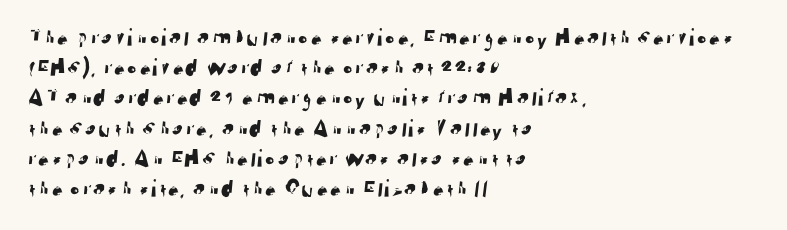
In terms of letterspacing, this is plain default setting. Check under the words: just untouched page. The paragraph shown leans on its left margin.
